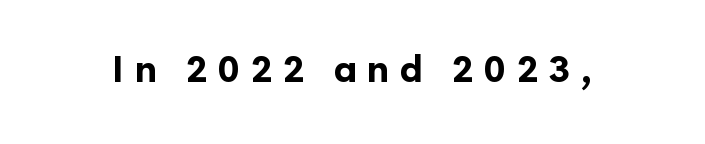
{"serif": "no", "italic": "no", "bold": "yes", "weight": "bold", "width": "normal", "x_height": "medium", "monospaced": "no", "underline": "no", "letter_spacing": "wide", "letter_spacing_em": 0.28, "glyph_px": 37}
